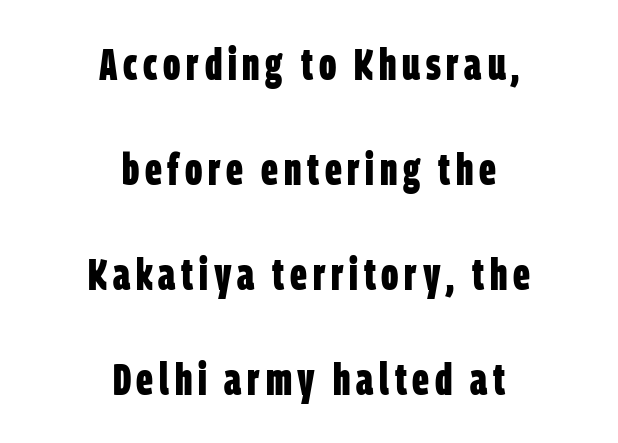
{"serif": "no", "bold": "yes", "weight": "bold", "width": "condensed", "stroke_contrast": "low", "x_height": "large", "monospaced": "no", "underline": "no", "align": "center", "line_spacing": "loose", "line_spacing_ratio": 2.39, "glyph_px": 44}
